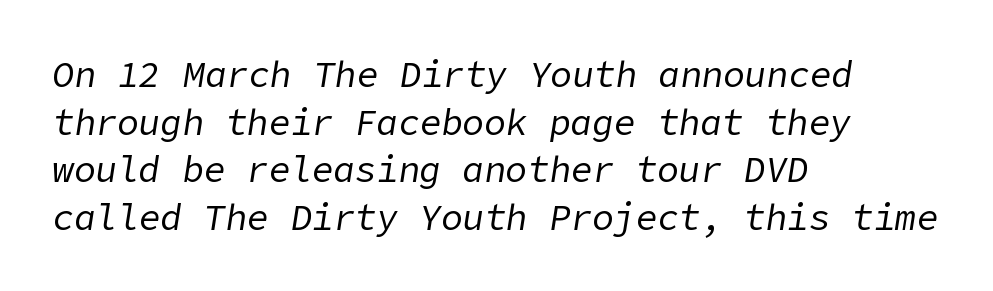
{"italic": "yes", "lean": "right", "slant_degrees": 9, "bold": "no", "weight": "regular", "width": "normal", "stroke_contrast": "low", "x_height": "medium", "underline": "no", "align": "left", "line_spacing": "normal", "line_spacing_ratio": 1.32, "letter_spacing": "normal", "letter_spacing_em": 0.0, "glyph_px": 36}
